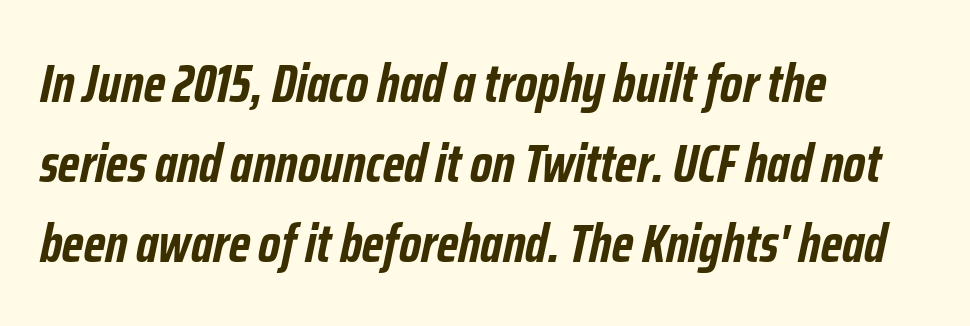
The image shows 54 px semibold, condensed type, italic (leaning right); set left-aligned, normal line spacing (1.48x), normal letter spacing, not underlined; low stroke contrast and a medium x-height.
